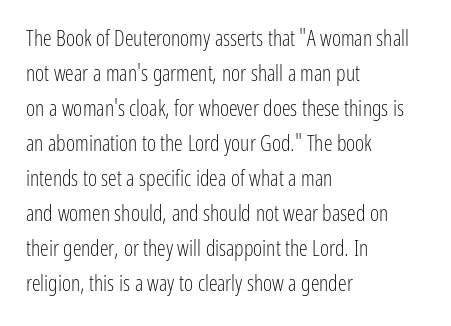
{"italic": "no", "bold": "no", "underline": "no", "align": "left", "line_spacing": "normal", "line_spacing_ratio": 1.59, "letter_spacing": "normal", "letter_spacing_em": 0.0, "glyph_px": 22}
